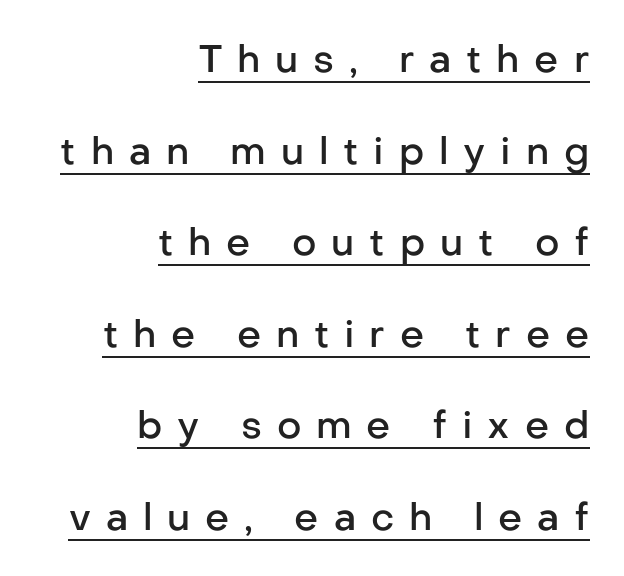
Q: Is the text bold? A: Semi-bold.
Q: Is the text italic (slanted)? A: No, it is upright.
Q: Is the typeface a serif or a sans-serif typeface? A: Sans-serif.
Q: Is the text underlined? A: Yes.
Q: How is the paragraph aligned? A: Right-aligned.
Q: Is the spacing between letters normal or unusually wide? A: Unusually wide.
Q: Is the spacing between lines tight, normal or loose? A: Loose.
Q: Width (condensed, normal, or wide)? A: Normal.
Q: Stroke contrast? A: Low.
Q: x-height? A: Medium.
Q: Monospaced? A: No.
